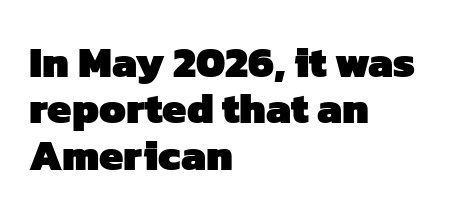
{"serif": "no", "bold": "yes", "weight": "heavy", "width": "normal", "stroke_contrast": "low", "x_height": "medium", "monospaced": "no", "underline": "no", "align": "left", "line_spacing": "tight", "line_spacing_ratio": 1.08, "letter_spacing": "normal", "letter_spacing_em": 0.0, "glyph_px": 43}
